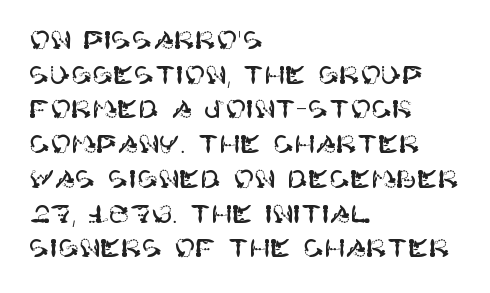
Has an underline been added? It has not. Observe the ordinary spacing: letters are neighbours, not strangers. What's the leading like? Ordinary, nothing unusual. Reading down the block, your eye returns to a fixed left position each line. Every character sits straight up, as roman type does.
